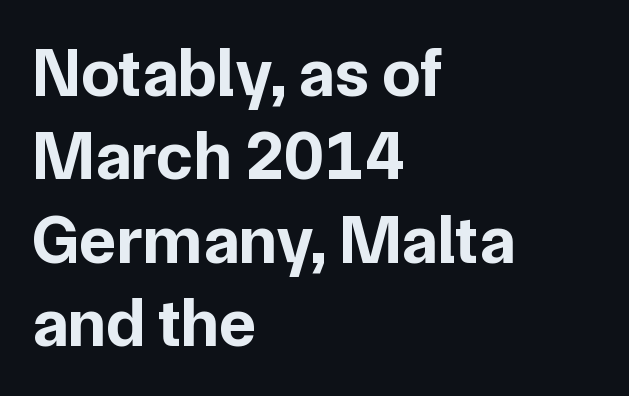
{"serif": "no", "italic": "no", "bold": "yes", "weight": "bold", "width": "normal", "stroke_contrast": "low", "x_height": "medium", "monospaced": "no", "underline": "no", "align": "left", "line_spacing_ratio": 1.21, "letter_spacing": "normal", "letter_spacing_em": 0.0, "glyph_px": 69}
